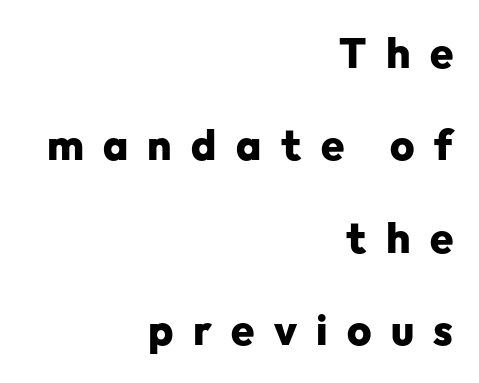
Q: Is the text bold? A: Yes.
Q: Is the text italic (slanted)? A: No, it is upright.
Q: Is the typeface a serif or a sans-serif typeface? A: Sans-serif.
Q: Is the text underlined? A: No.
Q: How is the paragraph aligned? A: Right-aligned.
Q: Is the spacing between letters normal or unusually wide? A: Unusually wide.
Q: Is the spacing between lines tight, normal or loose? A: Loose.
Q: Width (condensed, normal, or wide)? A: Normal.
Q: Stroke contrast? A: Low.
Q: x-height? A: Medium.
Q: Monospaced? A: No.
